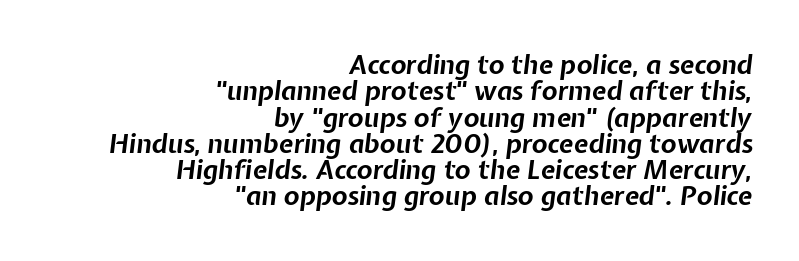
The image shows 26 px bold type, italic (leaning right); set right-aligned, tight line spacing (1.01x), normal letter spacing, not underlined.
